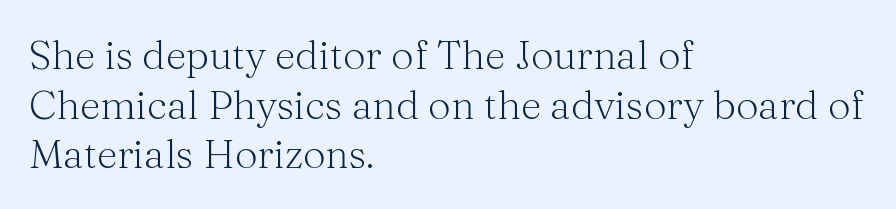
{"serif": "yes", "italic": "no", "bold": "no", "weight": "light", "width": "normal", "stroke_contrast": "medium", "x_height": "medium", "monospaced": "no", "underline": "no", "align": "left", "line_spacing_ratio": 1.24, "letter_spacing": "normal", "letter_spacing_em": 0.0, "glyph_px": 40}
